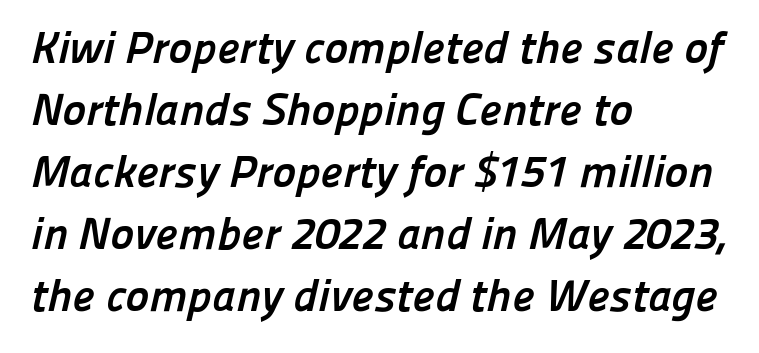
Q: Is the text bold? A: Yes.
Q: Is the typeface a serif or a sans-serif typeface? A: Sans-serif.
Q: Is the text underlined? A: No.
Q: How is the paragraph aligned? A: Left-aligned.
Q: Is the spacing between letters normal or unusually wide? A: Normal.
Q: Is the spacing between lines tight, normal or loose? A: Normal.
Q: Width (condensed, normal, or wide)? A: Normal.
Q: Stroke contrast? A: Low.
Q: x-height? A: Medium.
Q: Monospaced? A: No.
